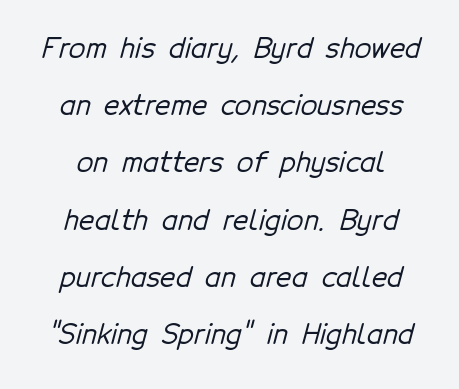
Q: Is the text underlined? A: No.
Q: Is the spacing between letters normal or unusually wide? A: Normal.
Q: Is the spacing between lines tight, normal or loose? A: Loose.
